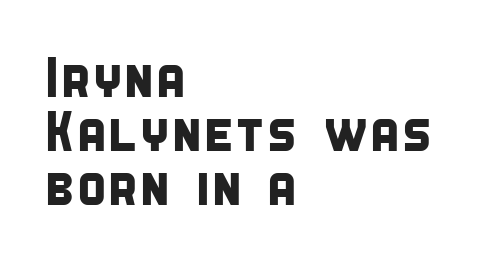
{"serif": "no", "width": "condensed", "stroke_contrast": "low", "x_height": "large", "monospaced": "no", "underline": "no", "align": "left", "line_spacing": "tight", "line_spacing_ratio": 0.96, "letter_spacing": "normal", "letter_spacing_em": 0.0, "glyph_px": 56}
